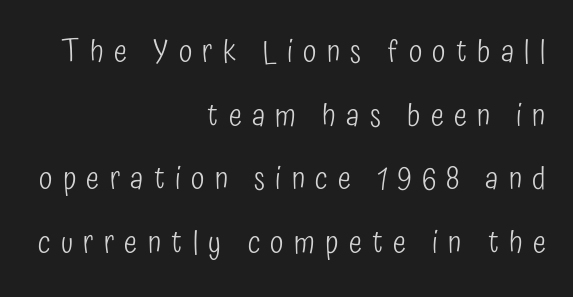
Q: Is the text bold? A: No.
Q: Is the text italic (slanted)? A: No, it is upright.
Q: Is the typeface a serif or a sans-serif typeface? A: Sans-serif.
Q: Is the text underlined? A: No.
Q: How is the paragraph aligned? A: Right-aligned.
Q: Is the spacing between letters normal or unusually wide? A: Unusually wide.
Q: Is the spacing between lines tight, normal or loose? A: Loose.
Q: Width (condensed, normal, or wide)? A: Condensed.
Q: Stroke contrast? A: Low.
Q: x-height? A: Medium.
Q: Monospaced? A: No.
